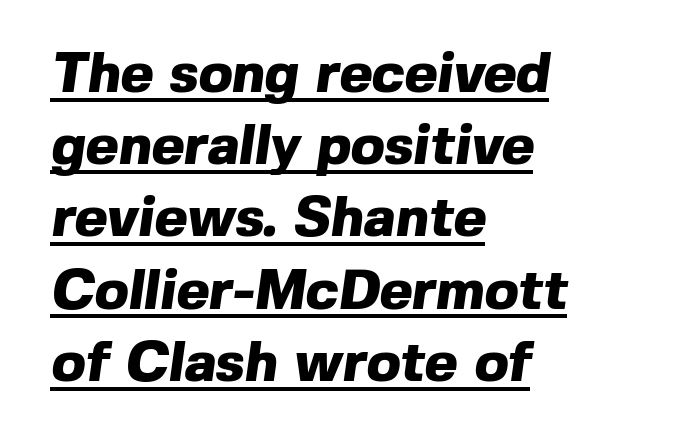
{"serif": "no", "bold": "yes", "weight": "heavy", "width": "normal", "x_height": "medium", "monospaced": "no", "underline": "yes", "align": "left", "line_spacing": "normal", "line_spacing_ratio": 1.29, "letter_spacing": "normal", "letter_spacing_em": 0.0, "glyph_px": 56}
